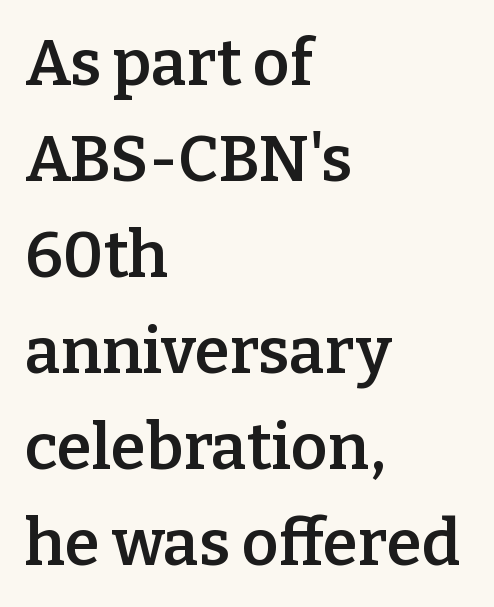
Q: Is the text bold? A: Semi-bold.
Q: Is the text italic (slanted)? A: No, it is upright.
Q: Is the typeface a serif or a sans-serif typeface? A: Serif.
Q: Is the text underlined? A: No.
Q: How is the paragraph aligned? A: Left-aligned.
Q: Is the spacing between letters normal or unusually wide? A: Normal.
Q: Is the spacing between lines tight, normal or loose? A: Normal.
Q: Width (condensed, normal, or wide)? A: Normal.
Q: Stroke contrast? A: Low.
Q: x-height? A: Medium.
Q: Monospaced? A: No.
